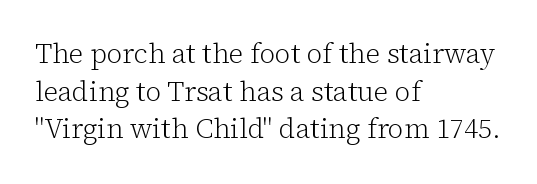
Notice how the stems are strictly vertical — no italics here. A bare baseline throughout the passage. Inter-character spacing is left at the font's built-in metrics. Vertical spacing — default. The ragged edge is on the right, which tells us the setting is flush left. The font sits on the lighter half of the weight spectrum, regular included.
